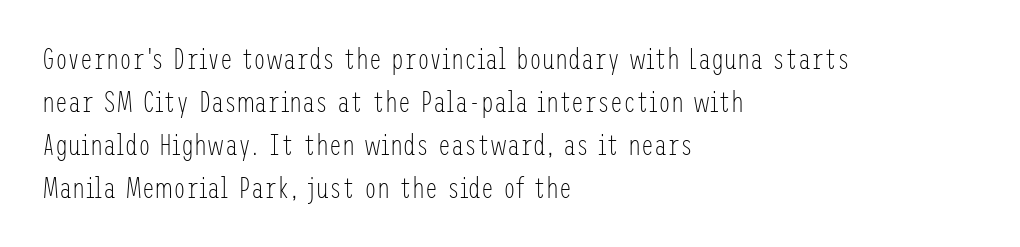
The image shows 29 px light, condensed sans-serif type, upright; set left-aligned, normal line spacing (1.48x), normal letter spacing, not underlined; low stroke contrast and a medium x-height.
